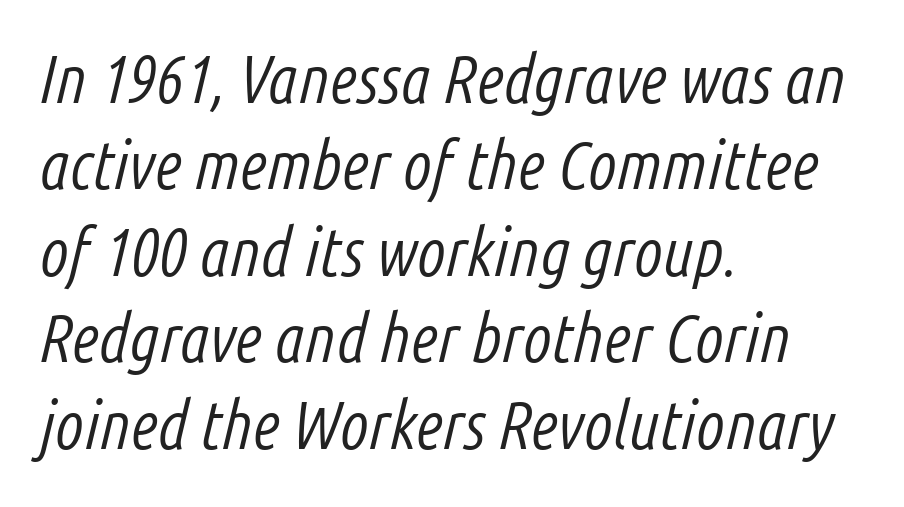
Stroke thickness stays within the range of a standard reading face or lighter. The space between consecutive lines is moderate. This sample uses plain, unmodified letter spacing. Descender tails drop into unmarked territory. Proportional: the letters do not fall into vertical columns.
